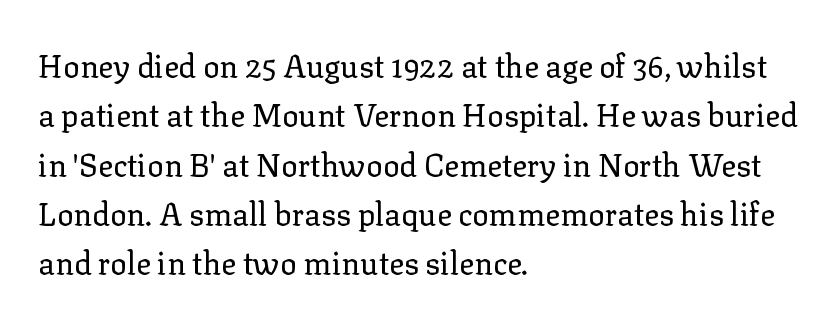
Q: Is the text bold? A: No.
Q: Is the text italic (slanted)? A: No, it is upright.
Q: Is the typeface a serif or a sans-serif typeface? A: Serif.
Q: Is the text underlined? A: No.
Q: How is the paragraph aligned? A: Left-aligned.
Q: Is the spacing between letters normal or unusually wide? A: Normal.
Q: Is the spacing between lines tight, normal or loose? A: Normal.
Q: Width (condensed, normal, or wide)? A: Normal.
Q: Stroke contrast? A: Low.
Q: x-height? A: Medium.
Q: Monospaced? A: No.
